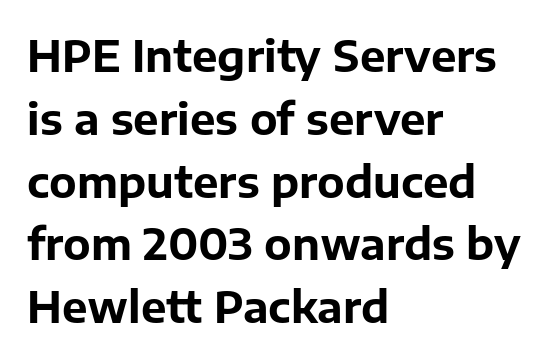
{"serif": "no", "italic": "no", "bold": "yes", "weight": "bold", "width": "normal", "stroke_contrast": "low", "x_height": "medium", "monospaced": "no", "underline": "no", "align": "left", "line_spacing": "normal", "line_spacing_ratio": 1.46, "letter_spacing": "normal", "letter_spacing_em": 0.0, "glyph_px": 43}
